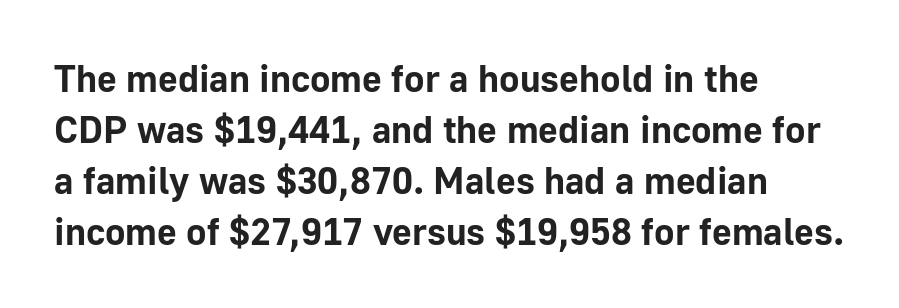
The text was rendered using a sans face with plain stroke endings. The lines sit at an ordinary, default distance from one another. Glance below the letters and you will spot only blank space. Its strokes are broad and dark, the hallmark of bold type.
